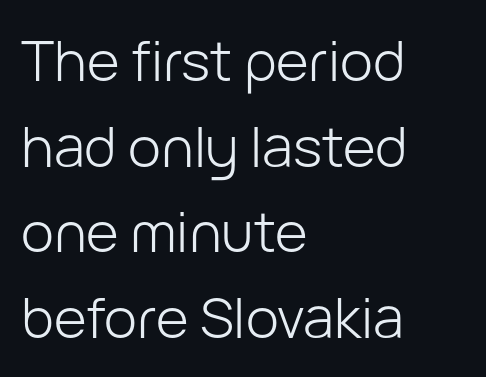
The image shows 56 px light sans-serif type, upright; set left-aligned, normal line spacing (1.53x), normal letter spacing, not underlined; low stroke contrast and a medium x-height.
